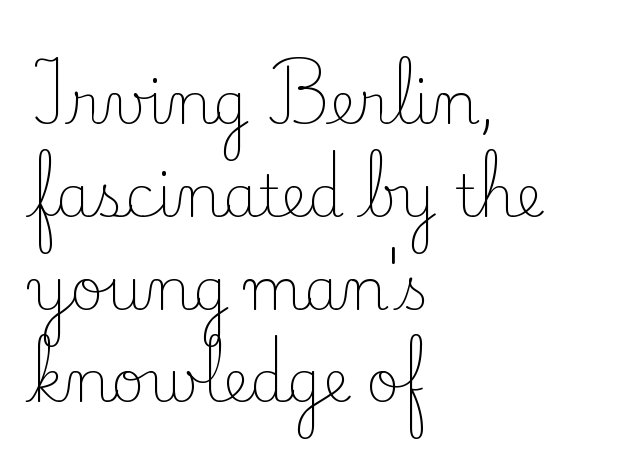
{"serif": "yes", "italic": "no", "bold": "no", "weight": "light", "width": "normal", "stroke_contrast": "low", "x_height": "small", "monospaced": "no", "underline": "no", "align": "left", "line_spacing": "normal", "line_spacing_ratio": 1.6, "letter_spacing": "normal", "letter_spacing_em": 0.0, "glyph_px": 58}
